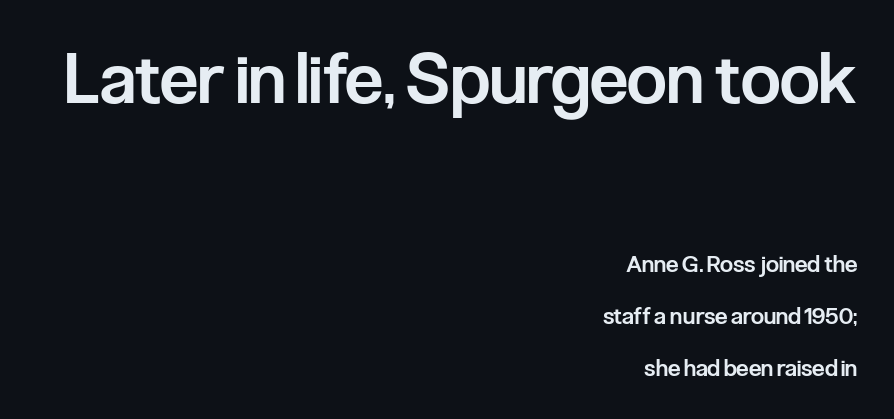
Q: Is the text bold? A: Semi-bold.
Q: Is the text italic (slanted)? A: No, it is upright.
Q: Is the typeface a serif or a sans-serif typeface? A: Sans-serif.
Q: Is the text underlined? A: No.
Q: How is the paragraph aligned? A: Right-aligned.
Q: Is the spacing between letters normal or unusually wide? A: Normal.
Q: Is the spacing between lines tight, normal or loose? A: Loose.
Q: Which block of text is set in a larger size, the first (top) or the second (bottom)? A: The first (top) one.
Q: Width (condensed, normal, or wide)? A: Condensed.
Q: Stroke contrast? A: Low.
Q: x-height? A: Medium.
Q: Monospaced? A: No.
